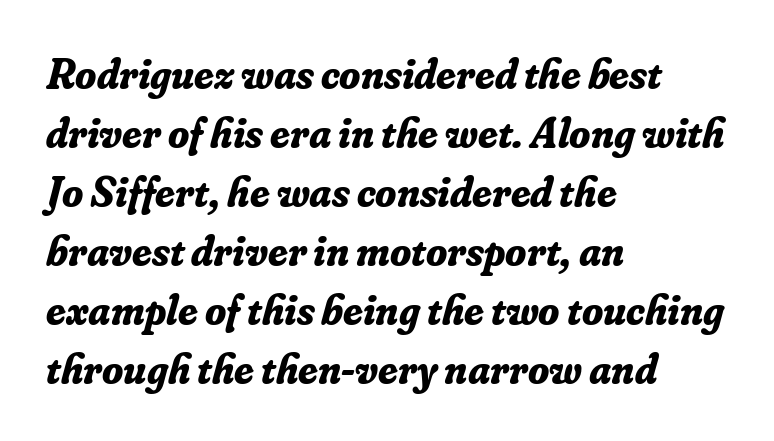
{"serif": "yes", "italic": "yes", "lean": "right", "slant_degrees": 16, "bold": "yes", "weight": "bold", "width": "normal", "stroke_contrast": "low", "x_height": "small", "monospaced": "no", "underline": "no", "align": "left", "line_spacing": "normal", "line_spacing_ratio": 1.37, "letter_spacing": "normal", "letter_spacing_em": 0.0, "glyph_px": 43}
